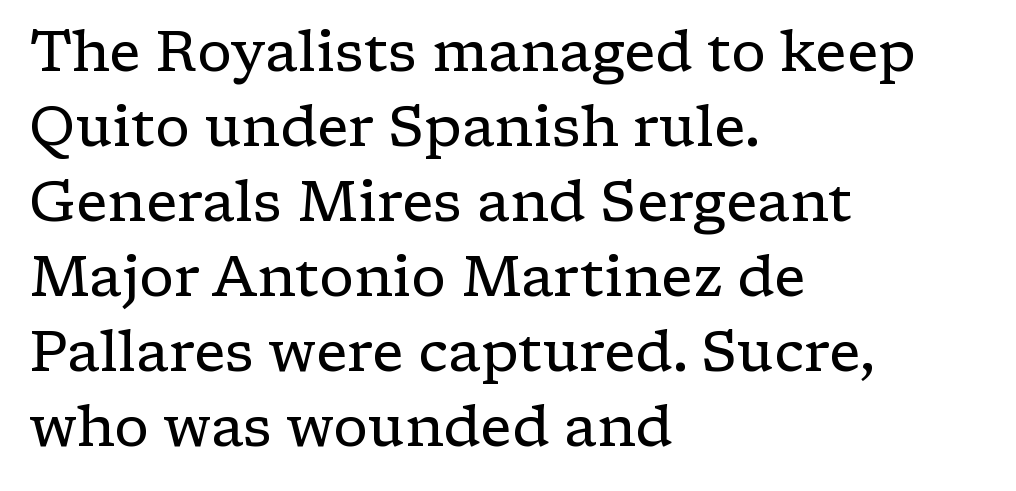
Q: Is the text bold? A: No.
Q: Is the text italic (slanted)? A: No, it is upright.
Q: Is the typeface a serif or a sans-serif typeface? A: Serif.
Q: Is the text underlined? A: No.
Q: How is the paragraph aligned? A: Left-aligned.
Q: Is the spacing between letters normal or unusually wide? A: Normal.
Q: Is the spacing between lines tight, normal or loose? A: Normal.
Q: Width (condensed, normal, or wide)? A: Wide.
Q: Stroke contrast? A: Low.
Q: x-height? A: Medium.
Q: Monospaced? A: No.
